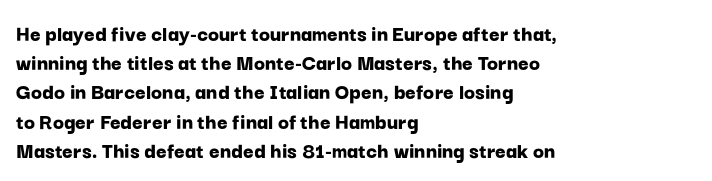
Is the block centered? No — it sits flush against the left margin. Strong, thick strokes mark this as bold type. Plain, unruled lines of type. Nothing unusual about the tracking: characters are spaced as the font intends. When letters stand straight like this, we call the style roman or upright. One glance says typical: line gaps are just what's usual.
